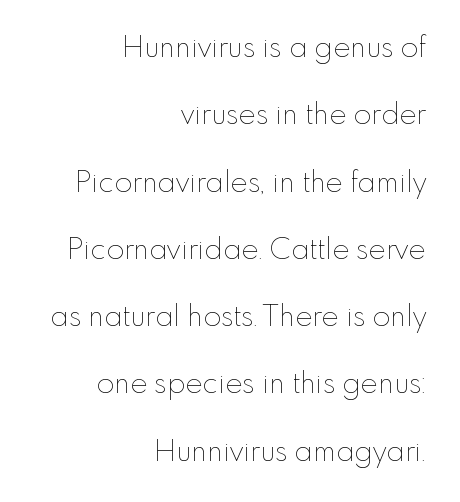
{"italic": "no", "bold": "no", "weight": "thin", "width": "normal", "stroke_contrast": "low", "x_height": "small", "monospaced": "no", "underline": "no", "align": "right", "line_spacing": "loose", "line_spacing_ratio": 2.32, "letter_spacing": "normal", "letter_spacing_em": 0.0, "glyph_px": 29}
